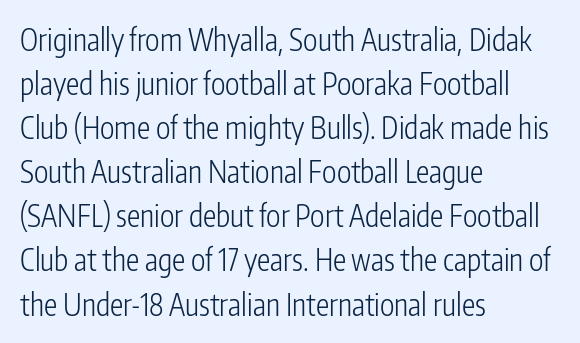
{"serif": "no", "italic": "no", "bold": "no", "weight": "light", "width": "condensed", "stroke_contrast": "low", "x_height": "medium", "monospaced": "no", "underline": "no", "align": "left", "line_spacing": "normal", "line_spacing_ratio": 1.47, "letter_spacing": "normal", "letter_spacing_em": 0.0, "glyph_px": 30}
